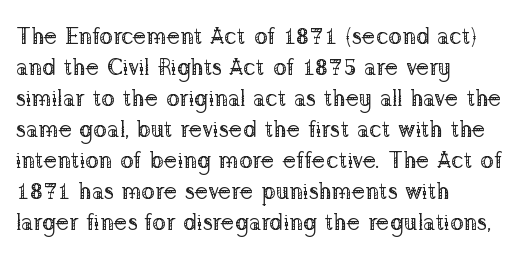
Posture: upright roman. The ragged edge is on the right, which tells us the setting is flush left. Reading down the column, the eye jumps a familiar distance to each next line. The specimen omits any rule beneath the text block's lines. The face looks like a standard text weight, possibly lighter.
